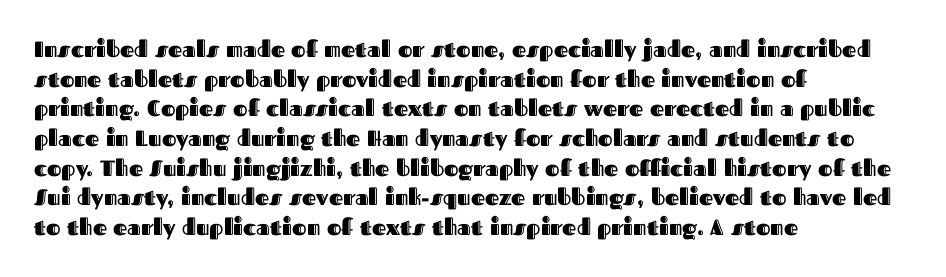
The image shows 22 px text type, upright; set left-aligned, normal line spacing (1.35x), normal letter spacing, not underlined.
